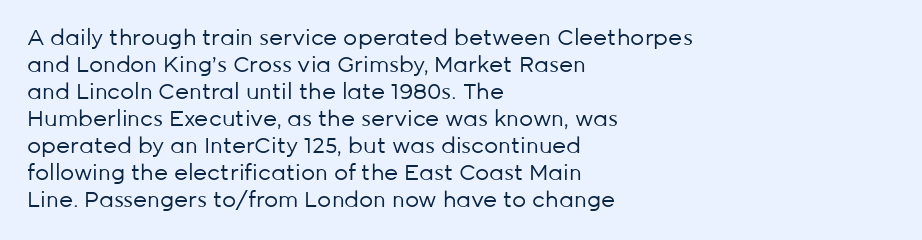
{"italic": "no", "bold": "no", "underline": "no", "align": "left", "line_spacing_ratio": 1.23, "letter_spacing": "normal", "letter_spacing_em": 0.0, "glyph_px": 22}
